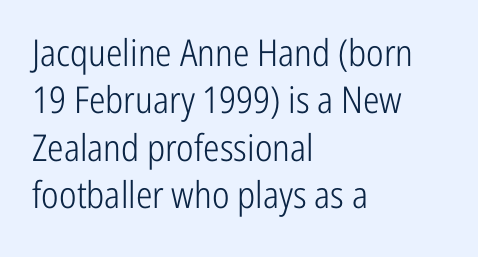
Q: Is the text bold? A: No.
Q: Is the text italic (slanted)? A: No, it is upright.
Q: Is the typeface a serif or a sans-serif typeface? A: Sans-serif.
Q: Is the text underlined? A: No.
Q: How is the paragraph aligned? A: Left-aligned.
Q: Is the spacing between letters normal or unusually wide? A: Normal.
Q: Is the spacing between lines tight, normal or loose? A: Normal.
Q: Width (condensed, normal, or wide)? A: Condensed.
Q: Stroke contrast? A: Low.
Q: x-height? A: Medium.
Q: Monospaced? A: No.
